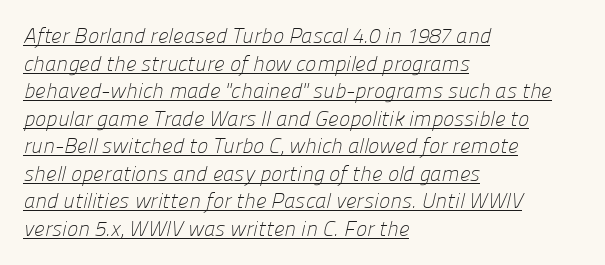
The passage is arranged the way most books set body copy — flush left. There is no visible air inserted between adjacent glyphs. The letterforms sit at book weight or below. Vertically, the passage feels balanced, rows spaced as you'd expect. Beneath each row of characters lies a ruled line.
